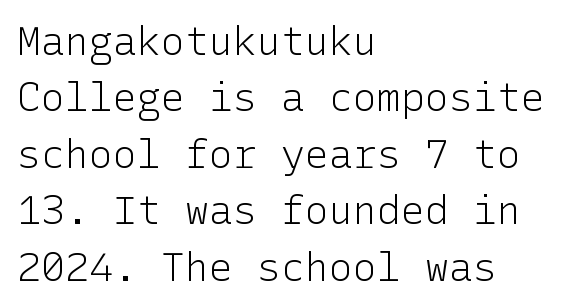
Notice how the passage keeps a crisp vertical edge on the left only. Words appear dense and cohesive because spacing is normal. What's the leading like? Ordinary, nothing unusual. Type without underlining. Is there any slant? The stems are plumb. No heavy texture on the line: the type isn't bold.
